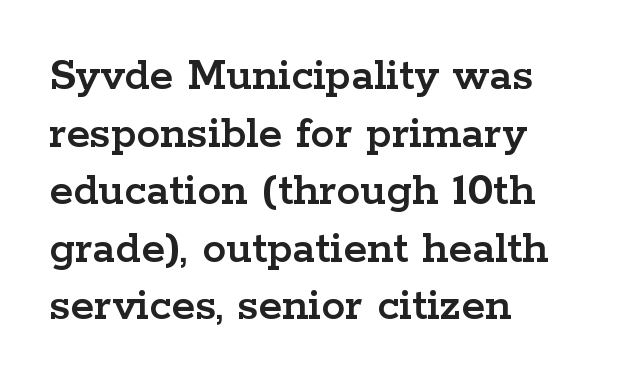
Q: Is the text italic (slanted)? A: No, it is upright.
Q: Is the typeface a serif or a sans-serif typeface? A: Serif.
Q: Is the text underlined? A: No.
Q: How is the paragraph aligned? A: Left-aligned.
Q: Is the spacing between letters normal or unusually wide? A: Normal.
Q: Width (condensed, normal, or wide)? A: Wide.
Q: Stroke contrast? A: Low.
Q: x-height? A: Medium.
Q: Monospaced? A: No.
